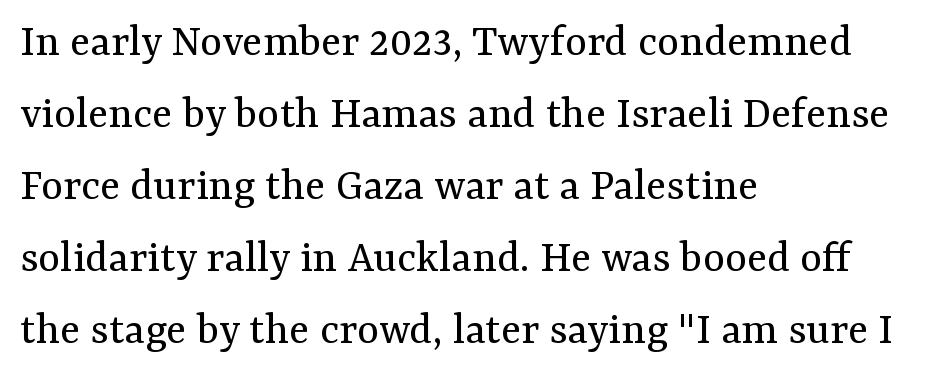
{"serif": "yes", "italic": "no", "bold": "no", "weight": "regular", "width": "normal", "stroke_contrast": "medium", "x_height": "medium", "monospaced": "no", "underline": "no", "align": "left", "line_spacing": "normal", "line_spacing_ratio": 1.53, "letter_spacing": "normal", "letter_spacing_em": 0.0, "glyph_px": 47}
